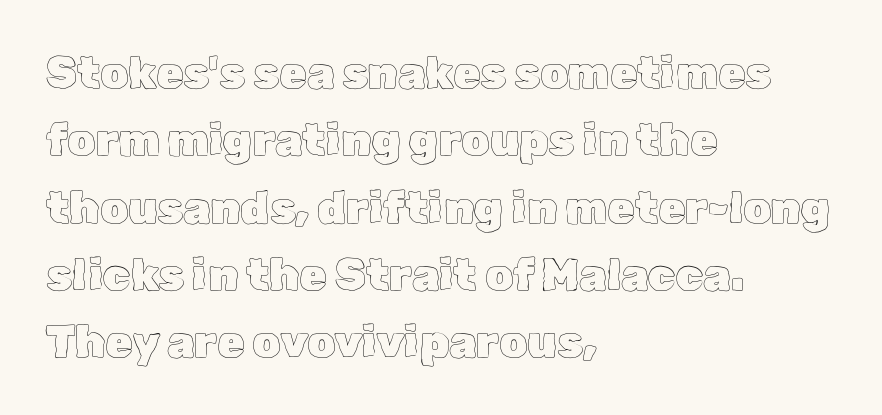
The font's upright variant was chosen for this text. The gaps between neighbouring characters are ordinary and unremarkable. Short and long lines alike share a common starting point at left. Letters rest on an invisible, unmarked baseline.
